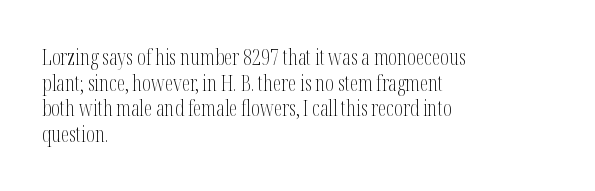
Does extra space separate the letters? No, they use regular spacing. The passage is arranged the way most books set body copy — flush left. The area under the type is left untouched. The face looks like a standard text weight, possibly lighter. Notice how the stems are strictly vertical — no italics here.
